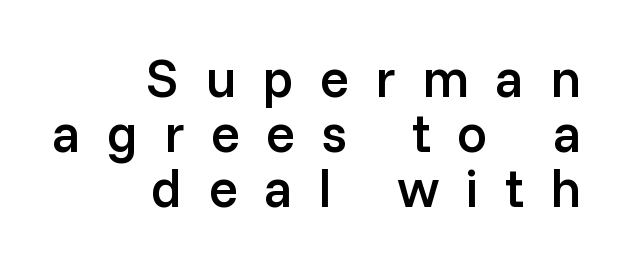
Q: Is the text bold? A: Semi-bold.
Q: Is the text italic (slanted)? A: No, it is upright.
Q: Is the typeface a serif or a sans-serif typeface? A: Sans-serif.
Q: Is the text underlined? A: No.
Q: How is the paragraph aligned? A: Right-aligned.
Q: Is the spacing between letters normal or unusually wide? A: Unusually wide.
Q: Is the spacing between lines tight, normal or loose? A: Tight.
Q: Width (condensed, normal, or wide)? A: Normal.
Q: Stroke contrast? A: Low.
Q: x-height? A: Medium.
Q: Monospaced? A: No.
